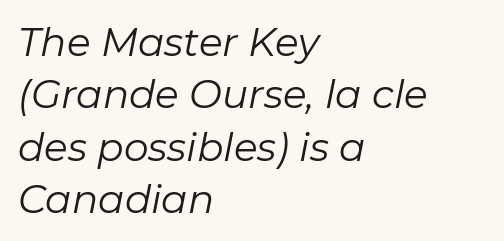
The image shows 39 px regular-weight type, italic (leaning right); set left-aligned, normal line spacing (1.34x), normal letter spacing, not underlined; low stroke contrast and a medium x-height.
